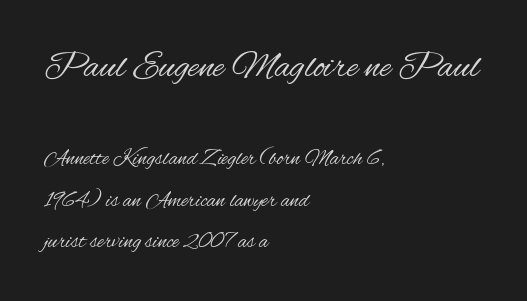
{"serif": "no", "bold": "no", "weight": "regular", "width": "condensed", "stroke_contrast": "medium", "x_height": "small", "monospaced": "no", "underline": "no", "align": "left", "line_spacing_ratio": 1.87, "letter_spacing": "normal", "letter_spacing_em": 0.0, "larger_block": "first", "size_ratio": 1.73, "glyph_px": 38}
